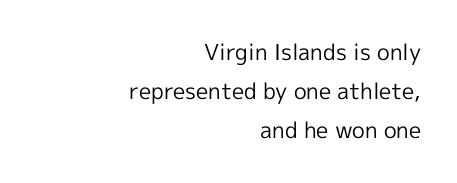
The image shows 22 px text type, upright; set right-aligned, line spacing 1.78x, normal letter spacing, not underlined.
